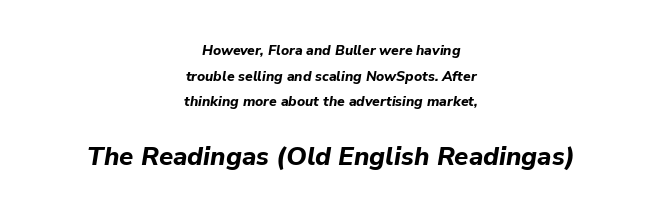
{"italic": "yes", "lean": "right", "slant_degrees": 9, "bold": "yes", "underline": "no", "align": "center", "line_spacing_ratio": 1.83, "letter_spacing": "normal", "letter_spacing_em": 0.0, "larger_block": "second", "size_ratio": 1.86, "glyph_px": 26}
